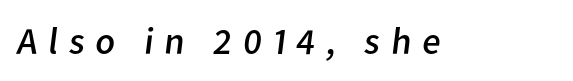
The image shows 38 px regular-weight sans-serif type; set unusually wide letter spacing (+0.28 em), not underlined; low stroke contrast and a medium x-height.
